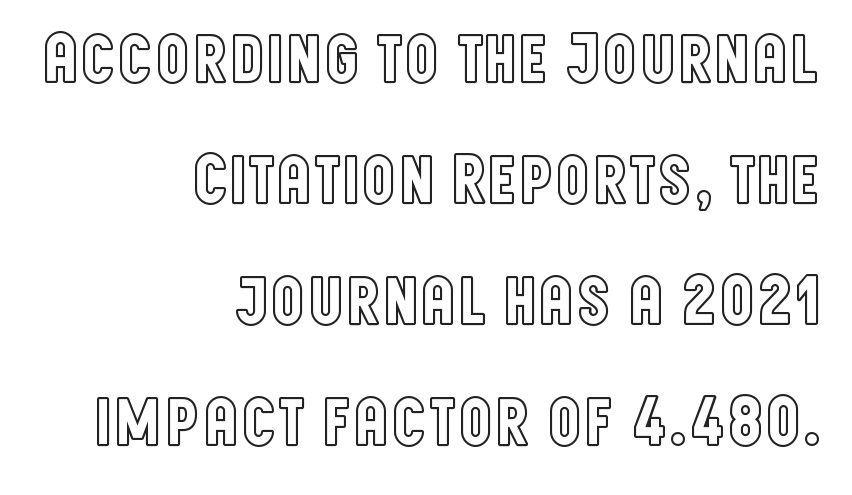
{"italic": "no", "width": "condensed", "x_height": "large", "monospaced": "no", "underline": "no", "align": "right", "line_spacing_ratio": 1.73, "letter_spacing": "normal", "letter_spacing_em": 0.0, "glyph_px": 70}
